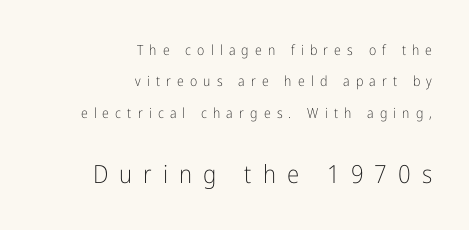
{"italic": "no", "bold": "no", "underline": "no", "align": "right", "line_spacing": "loose", "line_spacing_ratio": 2.24, "letter_spacing": "wide", "letter_spacing_em": 0.44, "larger_block": "second", "size_ratio": 1.79, "glyph_px": 25}
